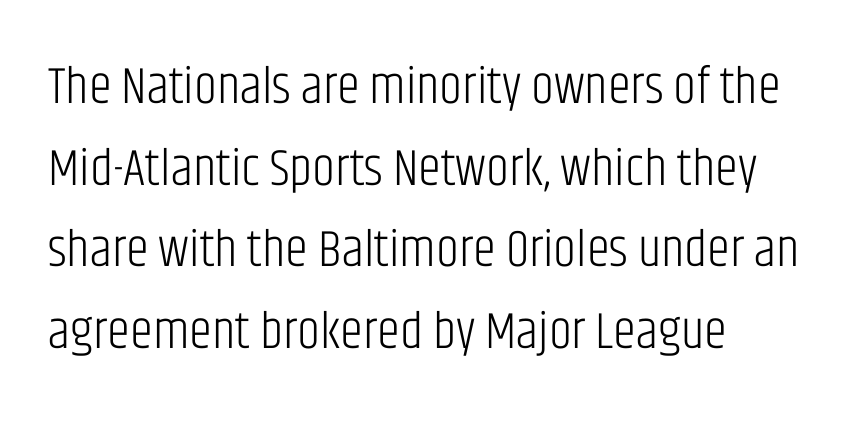
{"serif": "no", "italic": "no", "bold": "no", "weight": "light", "width": "condensed", "stroke_contrast": "low", "x_height": "large", "monospaced": "no", "underline": "no", "align": "left", "line_spacing": "normal", "line_spacing_ratio": 1.57, "letter_spacing": "normal", "letter_spacing_em": 0.0, "glyph_px": 52}
